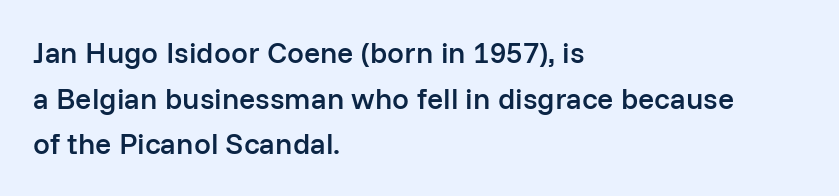
Q: Is the text bold? A: Semi-bold.
Q: Is the text italic (slanted)? A: No, it is upright.
Q: Is the typeface a serif or a sans-serif typeface? A: Sans-serif.
Q: Is the text underlined? A: No.
Q: How is the paragraph aligned? A: Left-aligned.
Q: Is the spacing between letters normal or unusually wide? A: Normal.
Q: Is the spacing between lines tight, normal or loose? A: Normal.
Q: Width (condensed, normal, or wide)? A: Normal.
Q: Stroke contrast? A: Low.
Q: x-height? A: Medium.
Q: Monospaced? A: No.
